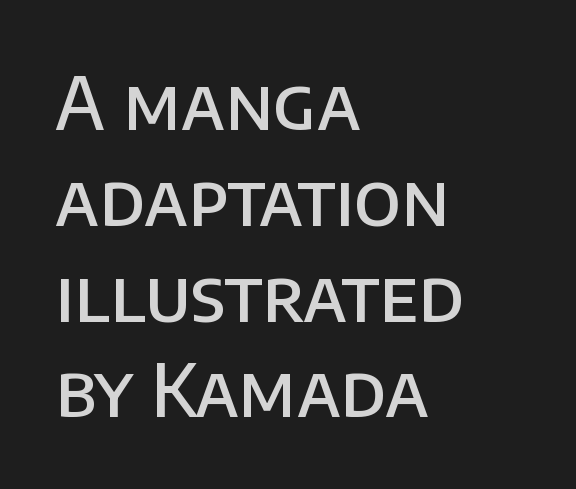
Q: Is the text bold? A: Semi-bold.
Q: Is the text italic (slanted)? A: No, it is upright.
Q: Is the typeface a serif or a sans-serif typeface? A: Sans-serif.
Q: Is the text underlined? A: No.
Q: How is the paragraph aligned? A: Left-aligned.
Q: Is the spacing between letters normal or unusually wide? A: Normal.
Q: Is the spacing between lines tight, normal or loose? A: Normal.
Q: Width (condensed, normal, or wide)? A: Normal.
Q: Stroke contrast? A: Low.
Q: x-height? A: Large.
Q: Monospaced? A: No.
